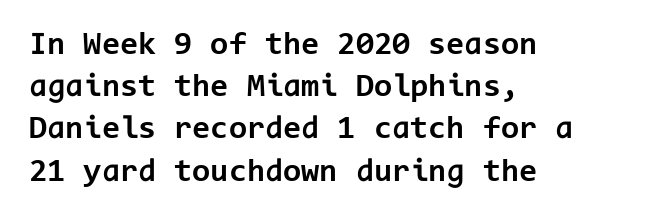
Q: Is the text bold? A: Yes.
Q: Is the text italic (slanted)? A: No, it is upright.
Q: Is the typeface a serif or a sans-serif typeface? A: Sans-serif.
Q: Is the text underlined? A: No.
Q: How is the paragraph aligned? A: Left-aligned.
Q: Is the spacing between letters normal or unusually wide? A: Normal.
Q: Is the spacing between lines tight, normal or loose? A: Normal.
Q: Width (condensed, normal, or wide)? A: Normal.
Q: Stroke contrast? A: Low.
Q: x-height? A: Medium.
Q: Monospaced? A: Yes.
